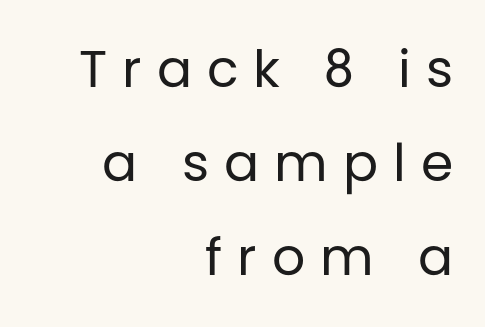
Words float on clear page, feet unadorned. The letters stand straight up with perfectly vertical stems. You could only call the tracking loose — the letters float apart. Each stroke keeps to a modest, everyday thickness or less. Each letter keeps its own natural width here, so spacing adapts to shape. Caption: multi-line text, flush right, ragged left.
